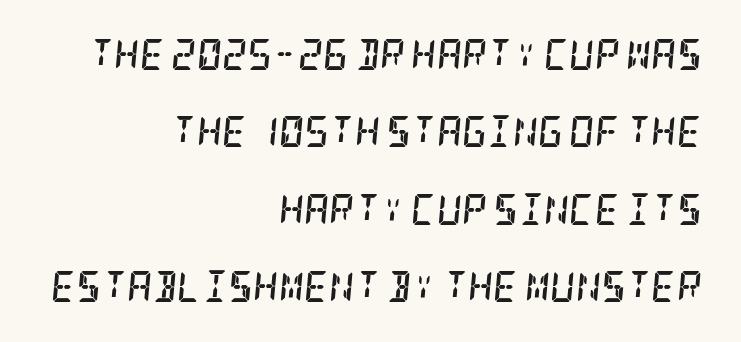
The image shows 31 px semibold, condensed serif type, italic (leaning right); set right-aligned, loose line spacing (2.5x), normal letter spacing, not underlined; low stroke contrast and a large x-height.
